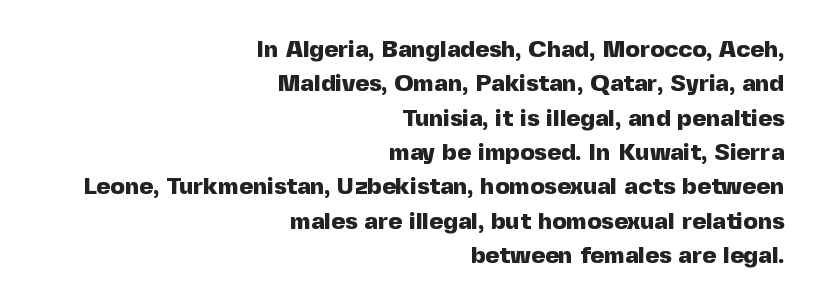
Q: Is the text bold? A: Yes.
Q: Is the text italic (slanted)? A: No, it is upright.
Q: Is the text underlined? A: No.
Q: How is the paragraph aligned? A: Right-aligned.
Q: Is the spacing between letters normal or unusually wide? A: Normal.
Q: Is the spacing between lines tight, normal or loose? A: Normal.
